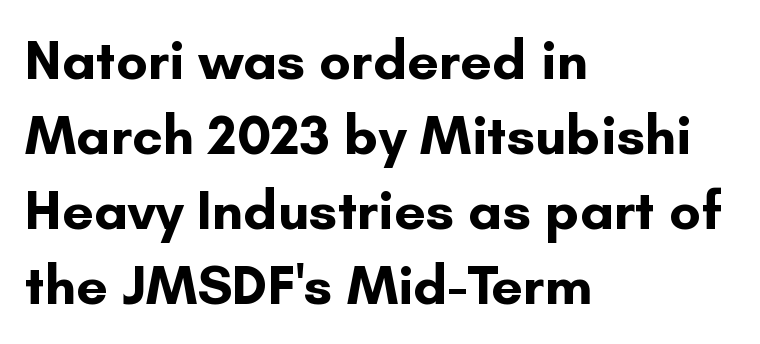
{"serif": "no", "italic": "no", "bold": "yes", "weight": "bold", "width": "normal", "stroke_contrast": "low", "x_height": "small", "monospaced": "no", "underline": "no", "align": "left", "line_spacing": "normal", "line_spacing_ratio": 1.34, "letter_spacing": "normal", "letter_spacing_em": 0.0, "glyph_px": 56}
